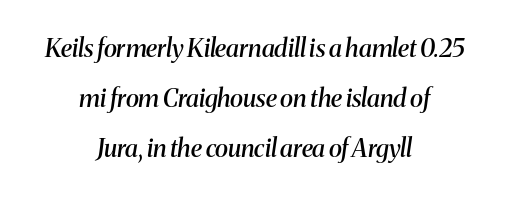
Q: Is the text bold? A: Semi-bold.
Q: Is the text italic (slanted)? A: Yes, it leans right by about 8 degrees.
Q: Is the text underlined? A: No.
Q: How is the paragraph aligned? A: Centered.
Q: Is the spacing between letters normal or unusually wide? A: Normal.
Q: Is the spacing between lines tight, normal or loose? A: Loose.
